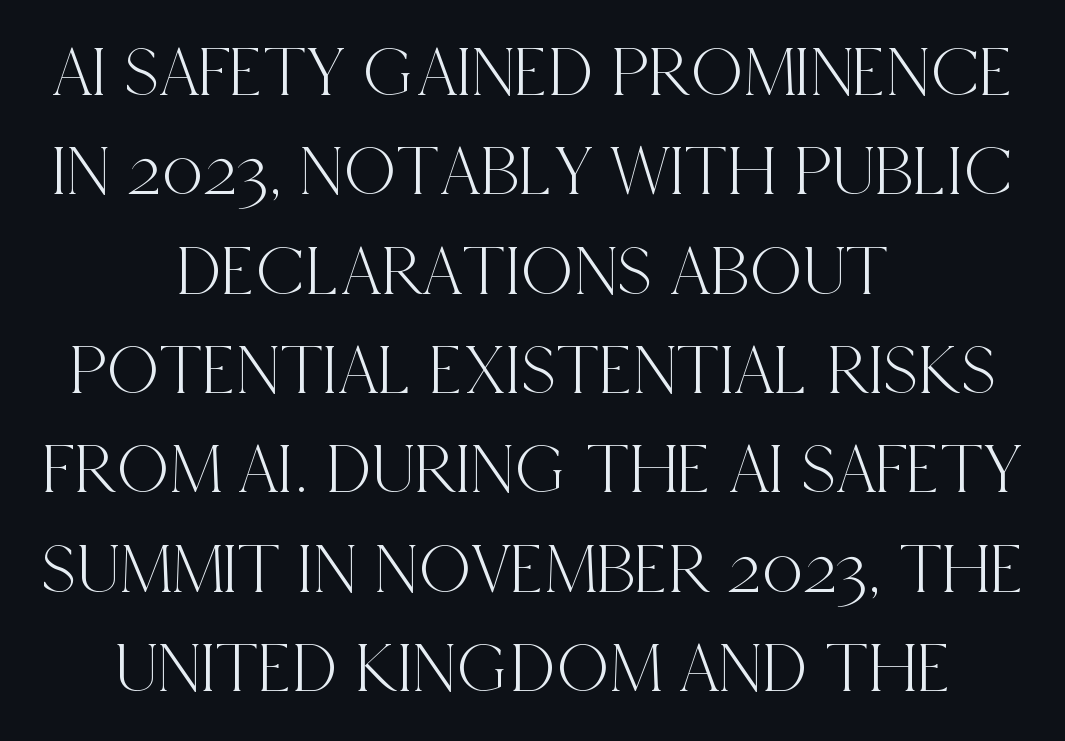
Reading down the block, each line starts at a different indent, mirrored at its end. A typesetter would mark this as roman, not italic. The rendering shows small feet on the letterforms — a serif design. Horizontal bands of white between lines are of average thickness. The face used here is proportionally spaced, like ordinary book or web type.
